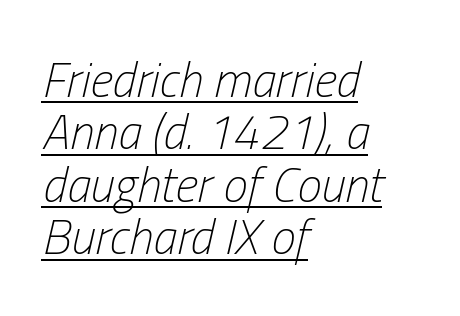
In designer terms, the underline attribute is active on this setting. The letterforms sit shoulder to shoulder at normal distance. Think standard paragraph weight, or any step lighter than that. When letters slant like this, we call the style italic.
